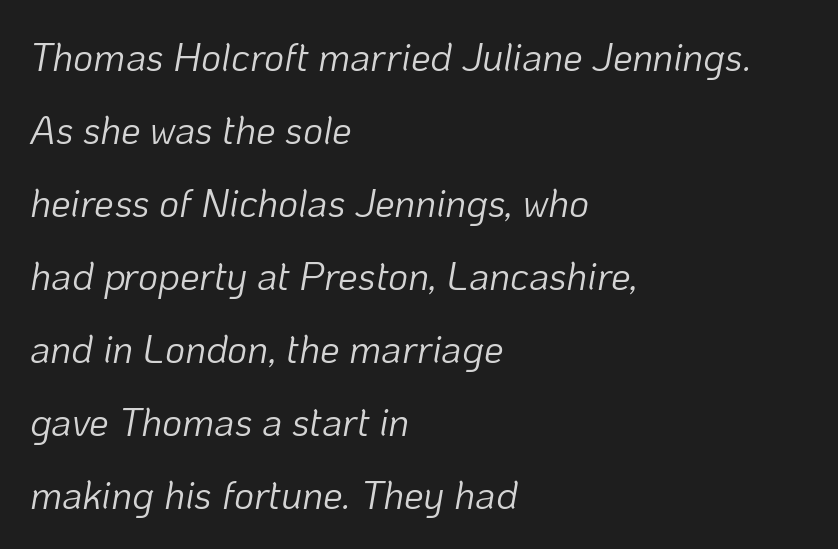
Layout note: lines flush left. The strokes carry an ordinary text weight at most. This sample has the flowing, uneven cadence of proportional lettering. Observe the ordinary spacing: letters are neighbours, not strangers. The strip under each line holds only bare page. A typesetter would mark this as italic.
